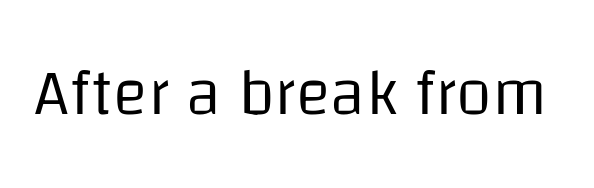
The rendering uses natural spacing where letterforms have individual widths. Here the glyphs are tracked normally, forming tight word shapes. Rendered with straight, roman letterforms. The characters display no serif detailing; their extremities are plain. The words here are not underlined.
